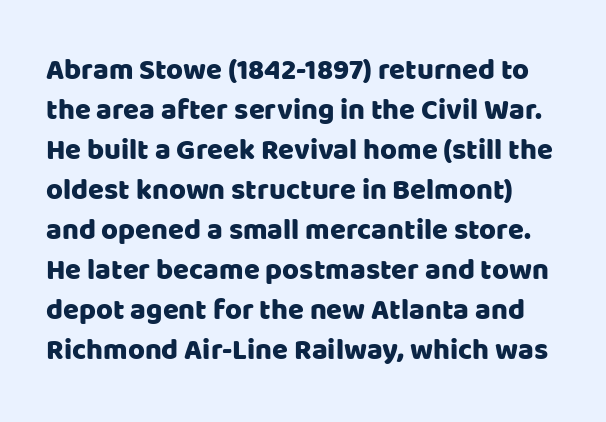
Note the varied advance widths — an 'i' is clearly narrower than an 'm'. Unlike a traditional serif, this face leaves its strokes unadorned. The vertical gap from one line to the next is medium. Tall strokes in this sample are plumb rather than angled.
